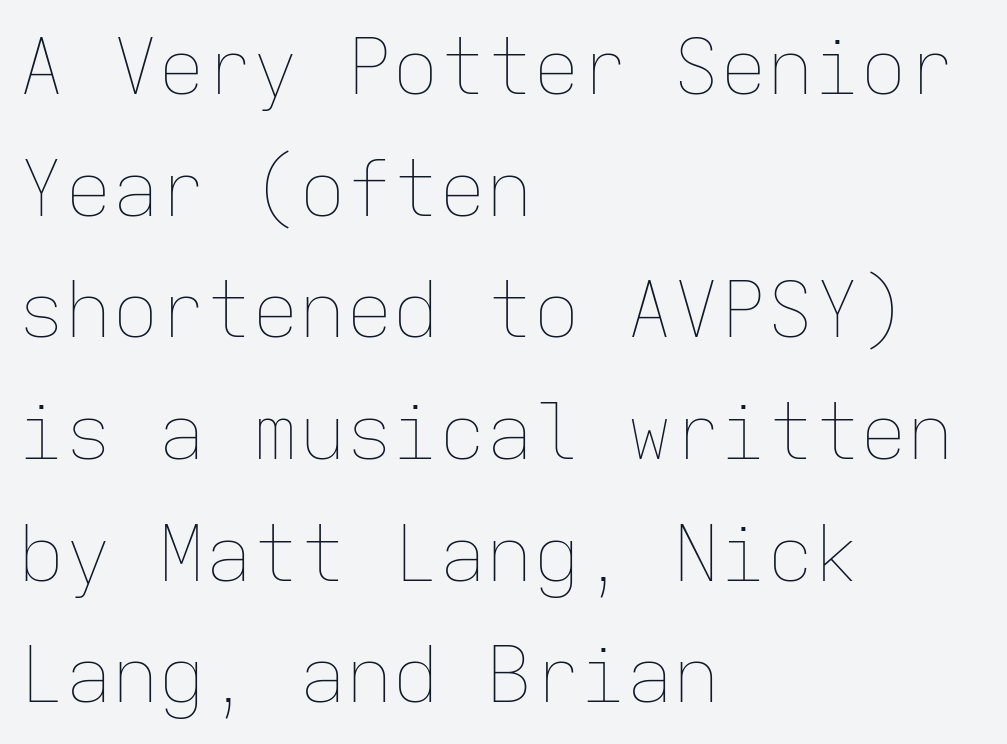
{"italic": "no", "bold": "no", "weight": "thin", "width": "normal", "stroke_contrast": "low", "x_height": "medium", "monospaced": "yes", "underline": "no", "align": "left", "line_spacing": "normal", "line_spacing_ratio": 1.56, "letter_spacing": "normal", "letter_spacing_em": 0.0, "glyph_px": 78}
